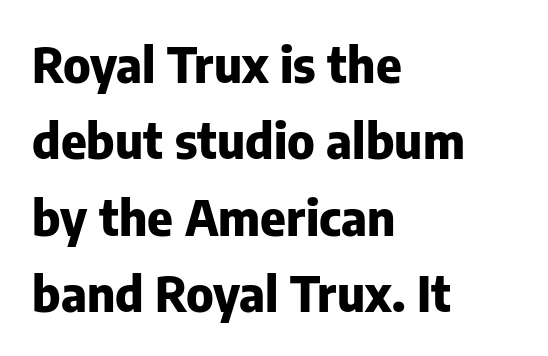
Q: Is the text bold? A: Yes.
Q: Is the text italic (slanted)? A: No, it is upright.
Q: Is the typeface a serif or a sans-serif typeface? A: Sans-serif.
Q: Is the text underlined? A: No.
Q: How is the paragraph aligned? A: Left-aligned.
Q: Is the spacing between letters normal or unusually wide? A: Normal.
Q: Is the spacing between lines tight, normal or loose? A: Normal.
Q: Width (condensed, normal, or wide)? A: Normal.
Q: Stroke contrast? A: Low.
Q: x-height? A: Medium.
Q: Monospaced? A: No.
